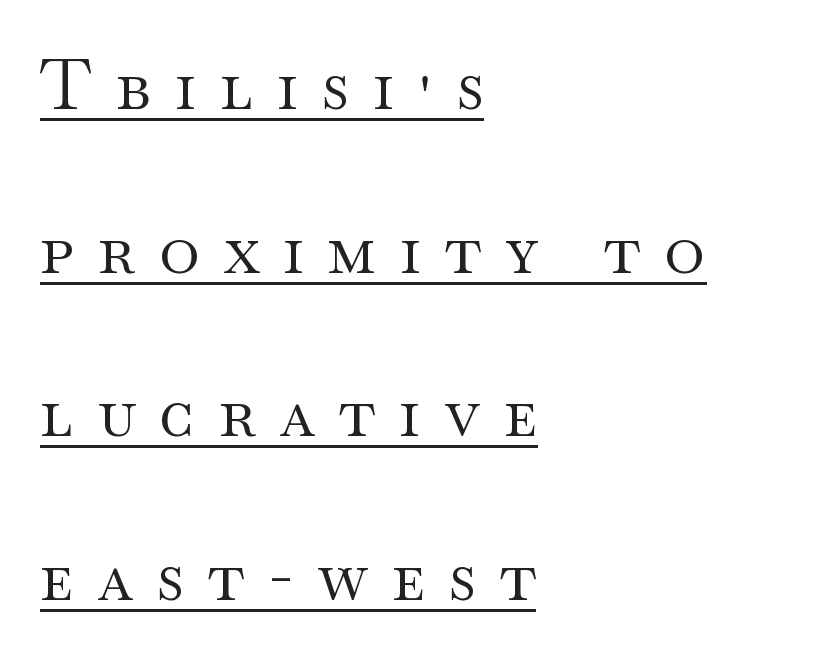
Rendered with straight, roman letterforms. Is the block centered? No — it sits flush against the left margin. The lines are spread far apart with generous leading. Is the letter spacing exaggerated? Yes — the characters are pushed far apart. The font sits on the lighter half of the weight spectrum, regular included.
